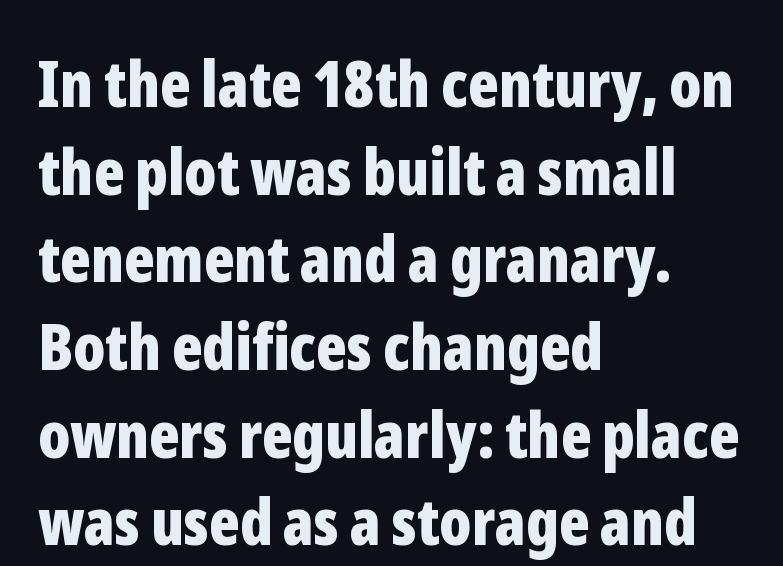
Q: Is the text bold? A: Yes.
Q: Is the text italic (slanted)? A: No, it is upright.
Q: Is the typeface a serif or a sans-serif typeface? A: Sans-serif.
Q: Is the text underlined? A: No.
Q: How is the paragraph aligned? A: Left-aligned.
Q: Is the spacing between letters normal or unusually wide? A: Normal.
Q: Is the spacing between lines tight, normal or loose? A: Normal.
Q: Width (condensed, normal, or wide)? A: Condensed.
Q: Stroke contrast? A: Low.
Q: x-height? A: Medium.
Q: Monospaced? A: No.
